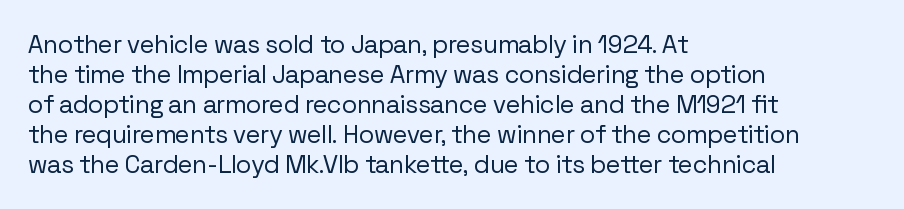
Stem width sits at or under what a default text font uses. Rendered with straight, roman letterforms. In CSS terms this would be text-align: left. Is the letter spacing exaggerated? No — it looks like the ordinary default.
